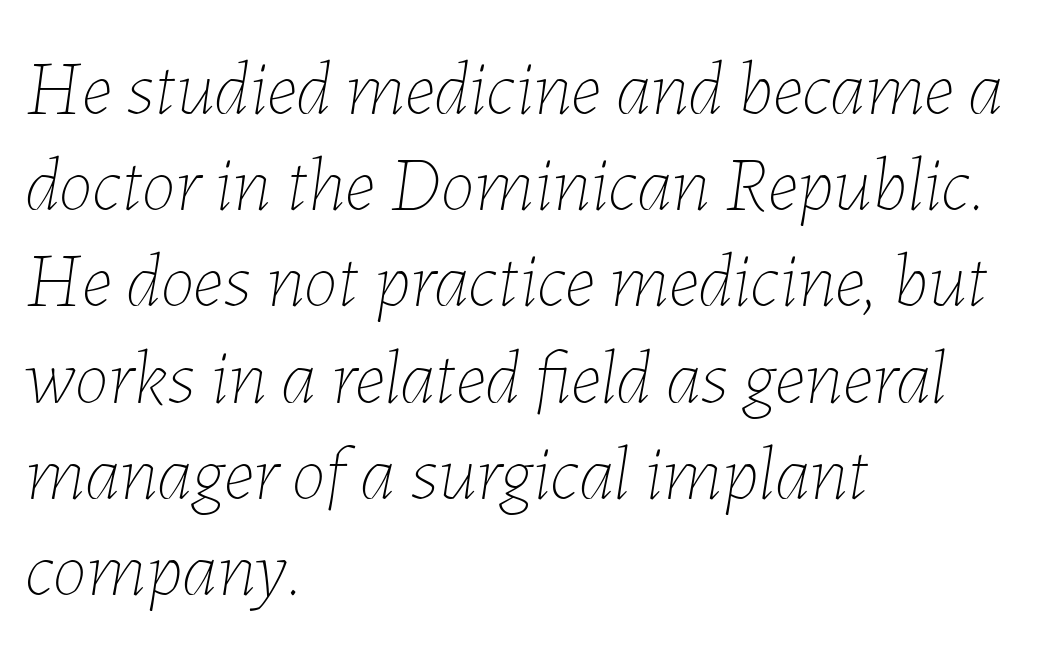
The image shows 77 px thin type, italic (leaning right); set left-aligned, normal line spacing (1.25x), normal letter spacing, not underlined; low stroke contrast and a medium x-height.
